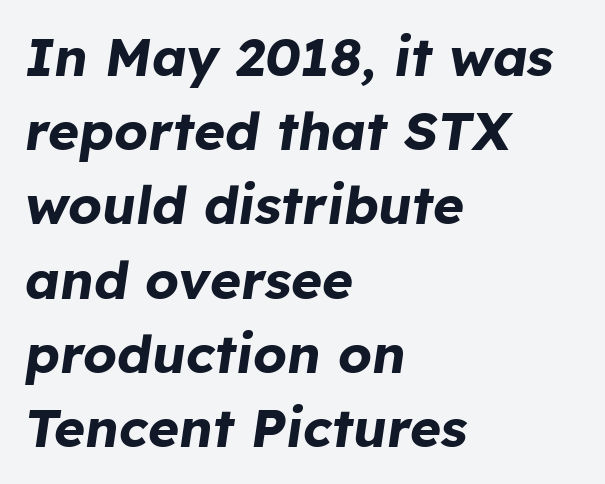
The face used here has a pronounced slope to its letters. Heavy, bold letterforms. Normally led — the rows are evenly, conventionally spaced. Here the designer chose a conventional face with non-uniform glyph widths. Plain, unruled lines of type.
